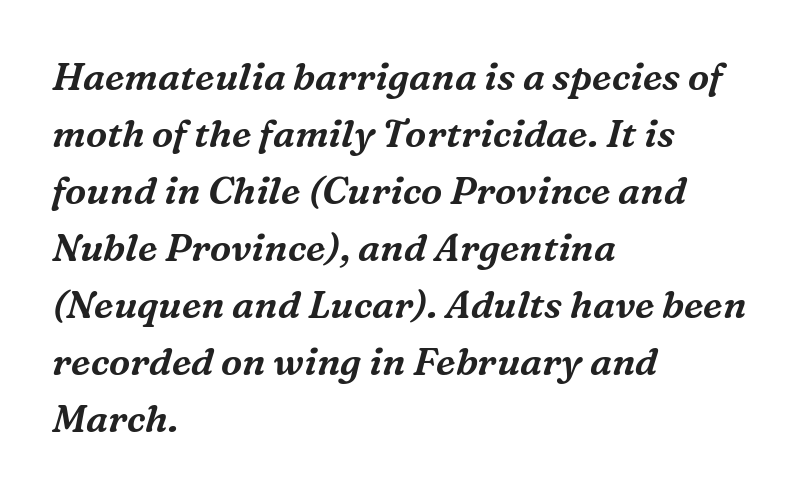
Standard letterfit; no display-style spreading of the glyphs. It's the slanting kind of type. Decoration check: the copy has no underline. The characters display serif detailing at their extremities.
